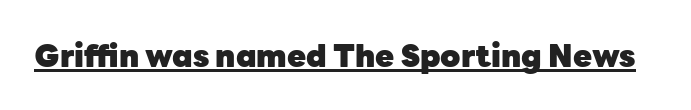
Q: Is the text bold? A: Yes.
Q: Is the text italic (slanted)? A: No, it is upright.
Q: Is the typeface a serif or a sans-serif typeface? A: Sans-serif.
Q: Is the text underlined? A: Yes.
Q: Is the spacing between letters normal or unusually wide? A: Normal.
Q: Width (condensed, normal, or wide)? A: Normal.
Q: Stroke contrast? A: Low.
Q: x-height? A: Medium.
Q: Monospaced? A: No.
